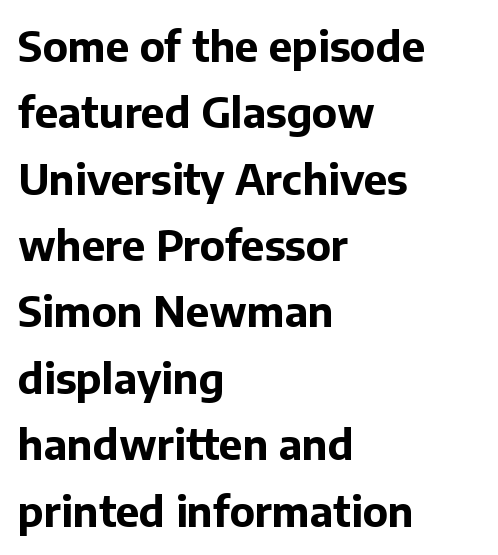
Q: Is the text bold? A: Yes.
Q: Is the text italic (slanted)? A: No, it is upright.
Q: Is the typeface a serif or a sans-serif typeface? A: Sans-serif.
Q: Is the text underlined? A: No.
Q: How is the paragraph aligned? A: Left-aligned.
Q: Is the spacing between letters normal or unusually wide? A: Normal.
Q: Is the spacing between lines tight, normal or loose? A: Normal.
Q: Width (condensed, normal, or wide)? A: Normal.
Q: Stroke contrast? A: Low.
Q: x-height? A: Medium.
Q: Monospaced? A: No.
